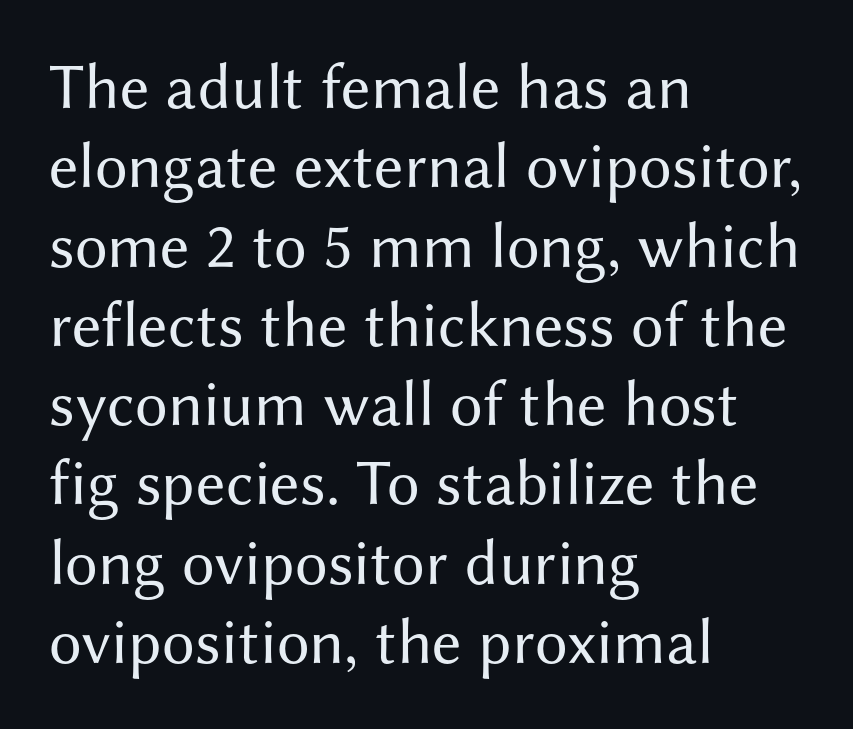
{"serif": "no", "italic": "no", "bold": "no", "weight": "regular", "width": "normal", "stroke_contrast": "medium", "x_height": "medium", "monospaced": "no", "underline": "no", "align": "left", "line_spacing_ratio": 1.22, "letter_spacing": "normal", "letter_spacing_em": 0.0, "glyph_px": 65}
